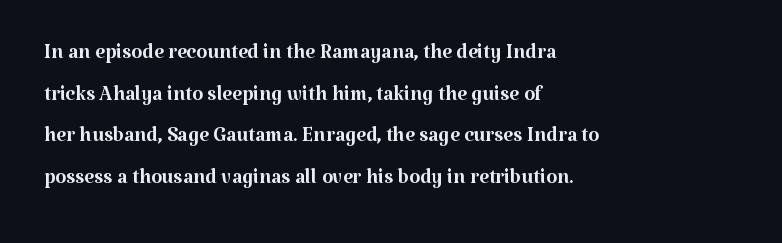
{"serif": "yes", "italic": "no", "bold": "no", "weight": "regular", "width": "normal", "stroke_contrast": "medium", "x_height": "medium", "monospaced": "no", "underline": "no", "align": "left", "line_spacing": "normal", "line_spacing_ratio": 1.49, "letter_spacing": "normal", "letter_spacing_em": 0.0, "glyph_px": 28}
